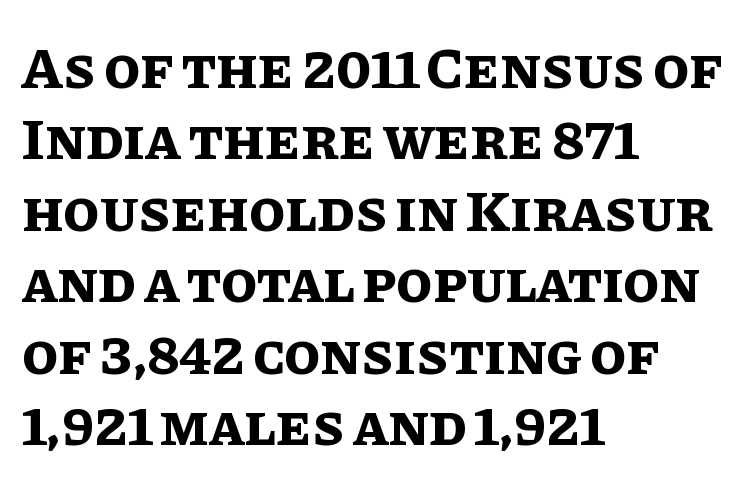
Q: Is the text bold? A: Yes.
Q: Is the text italic (slanted)? A: No, it is upright.
Q: Is the text underlined? A: No.
Q: How is the paragraph aligned? A: Left-aligned.
Q: Is the spacing between letters normal or unusually wide? A: Normal.
Q: Width (condensed, normal, or wide)? A: Normal.
Q: Stroke contrast? A: Low.
Q: x-height? A: Large.
Q: Monospaced? A: No.
